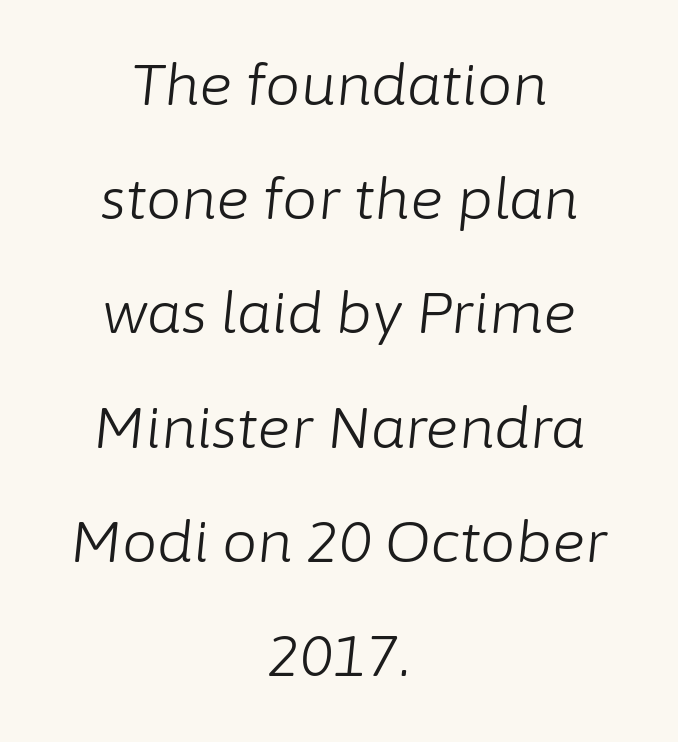
No word sits above an underline. The passage shown has conventional tracking throughout. Vertical stems look standard width or narrower in stroke. The designer dialed line spacing up above the default. Teacher's note: observe the equal gaps on both sides — that is centered alignment.
